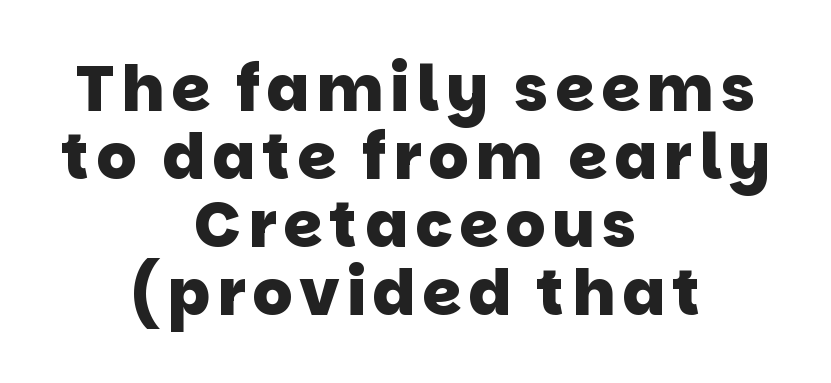
The passage shown stacks its lines with hardly any gap. Leftover space on each line is divided equally before and after the words. Compared with an ordinary text face, these strokes are far heavier — a full bold. The specimen omits any rule beneath the text block's lines.
